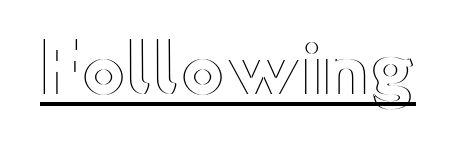
The tracking reads as untouched default to a designer's eye. Check the space under the baseline: a stroke is drawn there. This sample uses an upright cut, with every glyph sitting square on the baseline. Is this a fixed-width face? No — the glyphs have proportional, varying widths.
